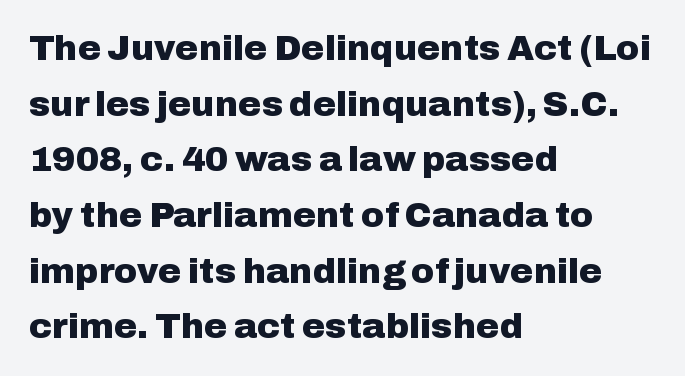
Varying glyph widths throughout — classic text-font behaviour. Rule under the text: the space is simply empty. Nothing sits at the stroke ends, so this counts as sans-serif. In terms of posture, this sample is upright.
